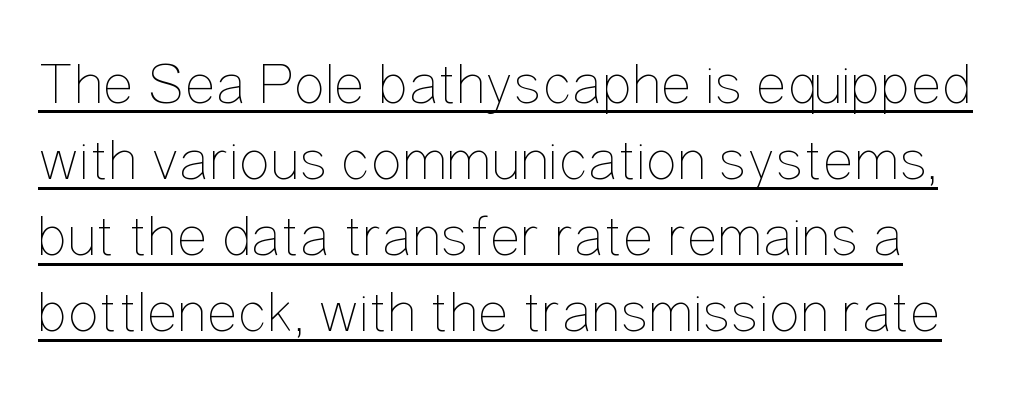
{"italic": "no", "bold": "no", "weight": "thin", "width": "condensed", "stroke_contrast": "low", "x_height": "medium", "monospaced": "no", "underline": "yes", "line_spacing": "normal", "line_spacing_ratio": 1.29, "letter_spacing": "normal", "letter_spacing_em": 0.0, "glyph_px": 59}
